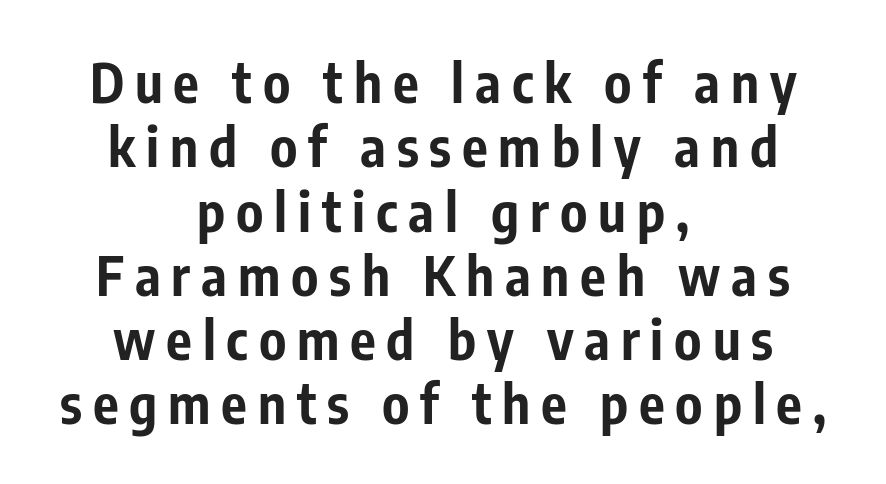
{"serif": "no", "italic": "no", "bold": "yes", "weight": "bold", "width": "condensed", "stroke_contrast": "low", "x_height": "medium", "monospaced": "no", "underline": "no", "align": "center", "line_spacing_ratio": 1.19, "letter_spacing": "wide", "letter_spacing_em": 0.2, "glyph_px": 54}
